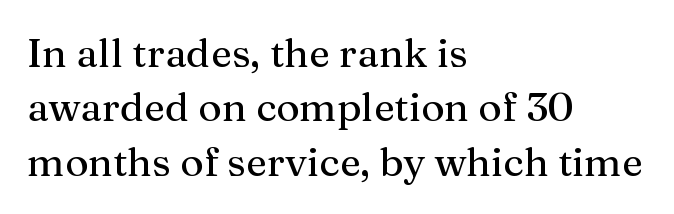
The image shows 40 px serif type, upright; set left-aligned, normal line spacing (1.36x), normal letter spacing, not underlined; medium stroke contrast and a medium x-height.
